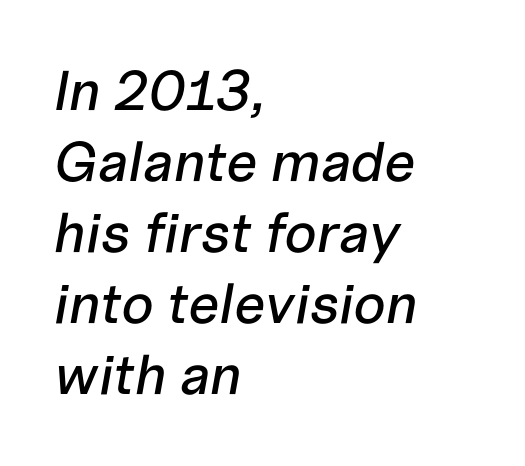
Q: Is the text italic (slanted)? A: Yes, it leans right by about 10 degrees.
Q: Is the text underlined? A: No.
Q: How is the paragraph aligned? A: Left-aligned.
Q: Is the spacing between letters normal or unusually wide? A: Normal.
Q: Is the spacing between lines tight, normal or loose? A: Normal.
Q: Width (condensed, normal, or wide)? A: Normal.
Q: Stroke contrast? A: Low.
Q: x-height? A: Medium.
Q: Monospaced? A: No.
